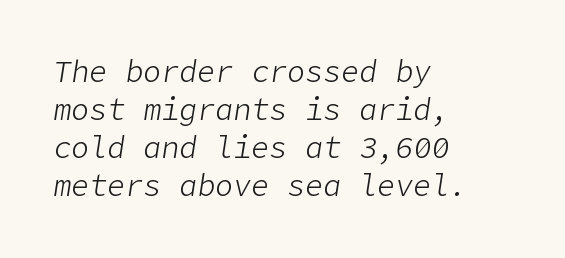
Q: Is the text bold? A: No.
Q: Is the text italic (slanted)? A: Yes, it leans right by about 9 degrees.
Q: Is the text underlined? A: No.
Q: How is the paragraph aligned? A: Left-aligned.
Q: Is the spacing between letters normal or unusually wide? A: Normal.
Q: Is the spacing between lines tight, normal or loose? A: Normal.
Q: Width (condensed, normal, or wide)? A: Normal.
Q: Stroke contrast? A: Low.
Q: x-height? A: Medium.
